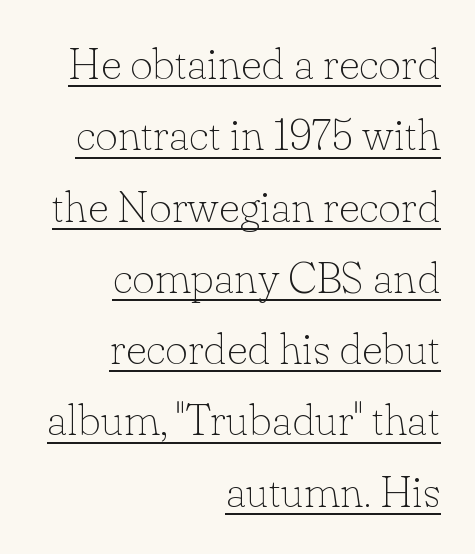
Vertical stems look standard width or narrower in stroke. One glance says typical: line gaps are just what's usual. A typesetter would call this zero additional tracking. Are there feet on the stems? There are — it's a serif. The text block is weighted toward the right margin, trailing off unevenly leftward. Spacing verdict: proportional, widths tailored to each character.
